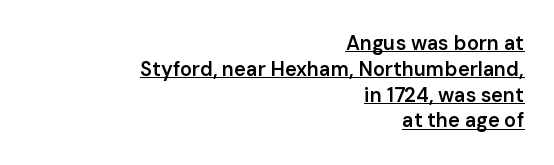
This block has exactly the height ordinary leading produces. Designer's note — italics off, roman on. The type is set solid horizontally, with unmodified tracking. Which margin do the lines hug? The right one — the left edge is uneven.
